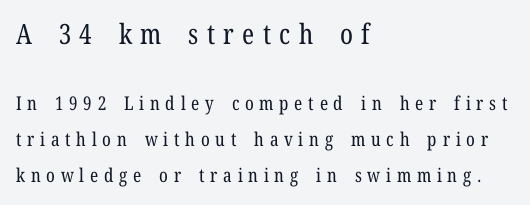
The string is rendered with underlining switched off. Compared with typical body copy, the letter spacing here is much looser. Spacing verdict: proportional, widths tailored to each character. The initial chunk of copy outweighs the following chunk in type size. You can tell it's not italic because the verticals are truly vertical. The paragraph shown leans on its left margin.
